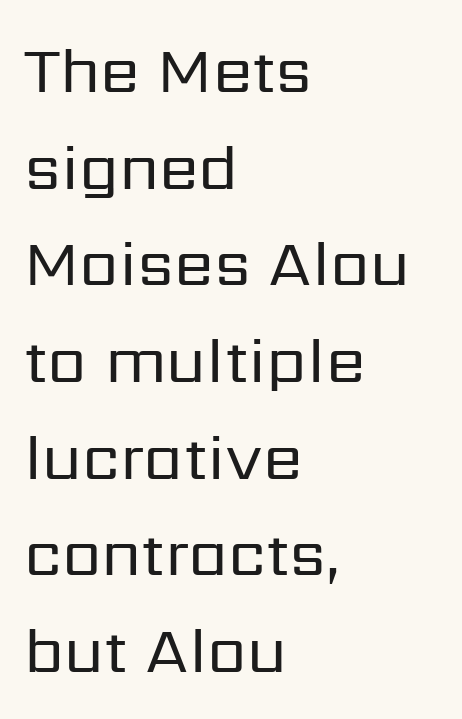
The image shows 64 px regular-weight sans-serif type, upright; set left-aligned, normal line spacing (1.51x), normal letter spacing, not underlined; low stroke contrast and a medium x-height.
